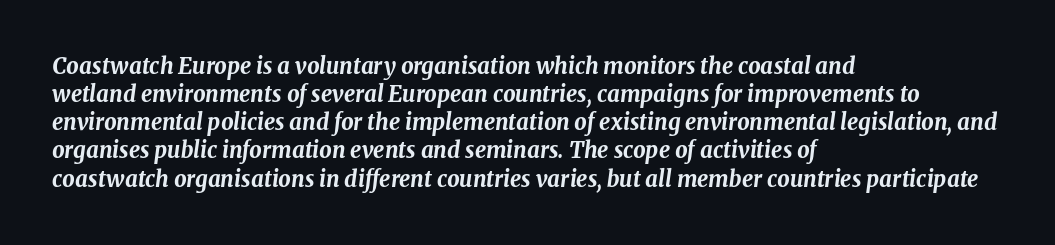
One-word summary of the alignment: left. This sample uses plain, unmodified letter spacing. This is heavy type, rendered in bold. Honestly, there is no underline to notice here at all. These lines sit exactly where default settings would place them.
